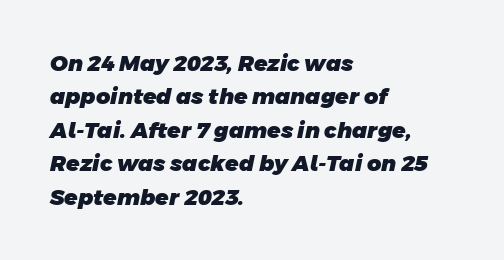
{"bold": "yes", "underline": "no", "align": "left", "line_spacing": "normal", "line_spacing_ratio": 1.52, "letter_spacing": "normal", "letter_spacing_em": 0.0, "glyph_px": 22}
